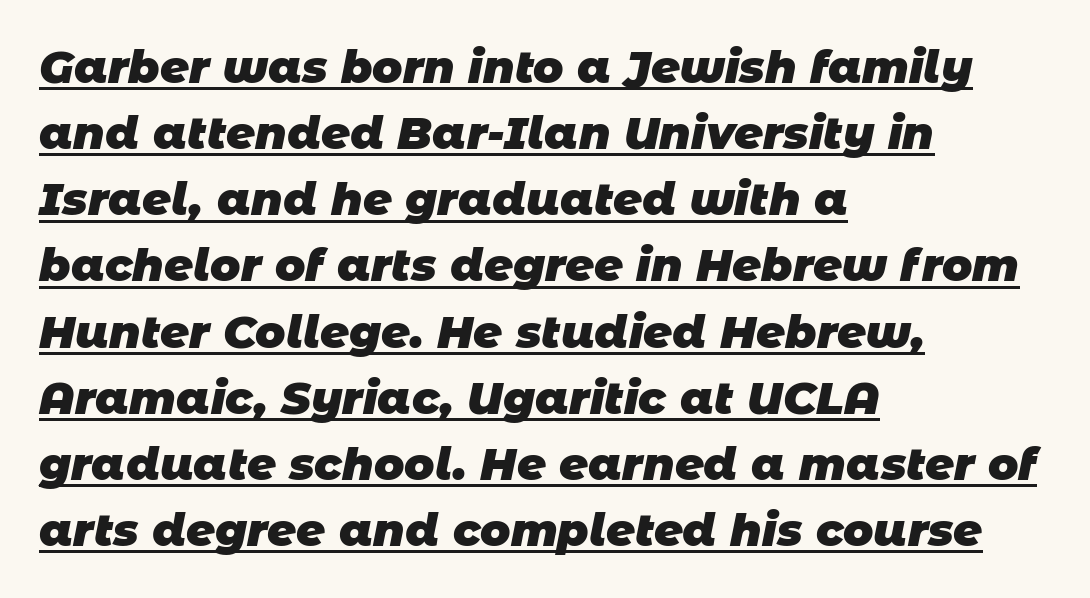
The passage shown has conventional tracking throughout. No feet cap the strokes, marking this as sans-serif type. These lines are rendered in a variable-pitch font. Is there much room between lines? A standard amount, neither cramped nor airy. Horizontally, the lines are justified to the leading edge only. Somebody hit Ctrl+U on this one — the words are underlined.
